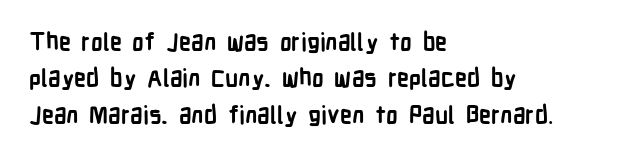
{"italic": "no", "bold": "yes", "underline": "no", "align": "left", "line_spacing": "normal", "line_spacing_ratio": 1.52, "letter_spacing": "normal", "letter_spacing_em": 0.0, "glyph_px": 24}
